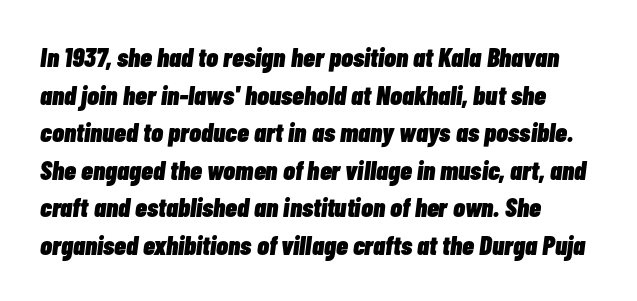
The image shows 27 px bold type, italic (leaning right); set left-aligned, normal line spacing (1.39x), normal letter spacing, not underlined.
